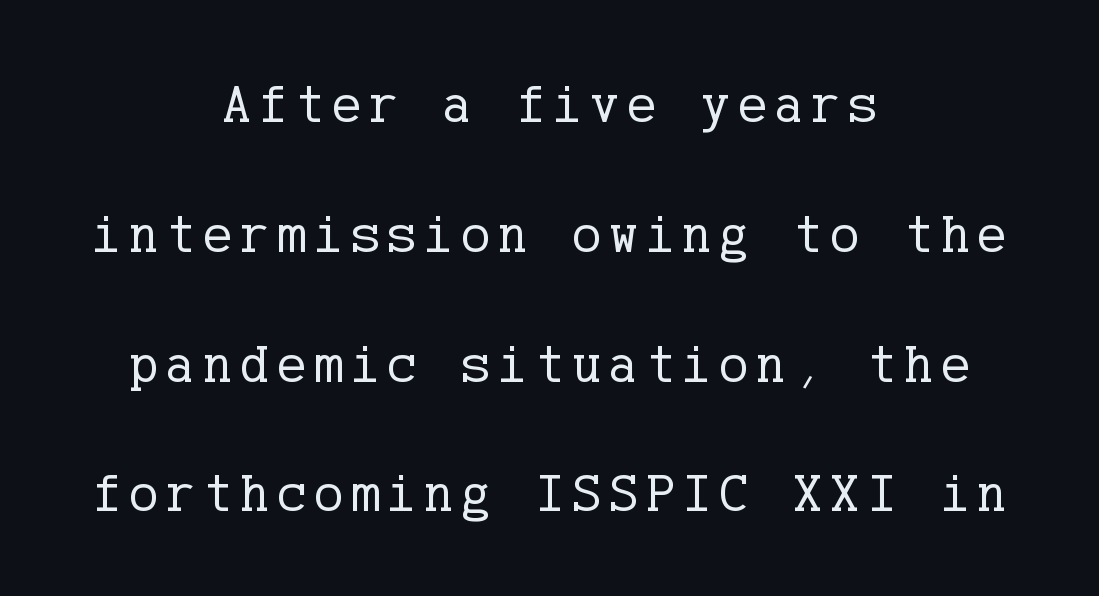
The image shows 55 px regular-weight serif type, upright; set centered, loose line spacing (2.36x), not underlined; low stroke contrast and a medium x-height.
